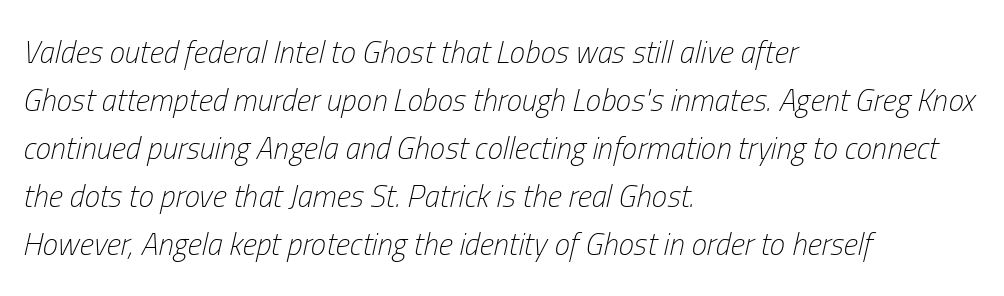
The rendering uses natural spacing where letterforms have individual widths. No heavy texture on the line: the type isn't bold. The letters are slanted; this is an italic face. Words float on clear page, feet unadorned.
